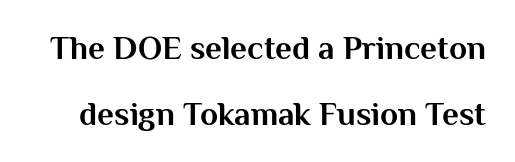
Examine the stroke ends and you'll find no serifs. Spacing between characters is what you'd get straight out of the box. Descenders are the only things crossing below the line. Each glyph is drawn with heavy, bold strokes. Posture: straight, roman, zero tilt. Varying glyph widths throughout — classic text-font behaviour.
